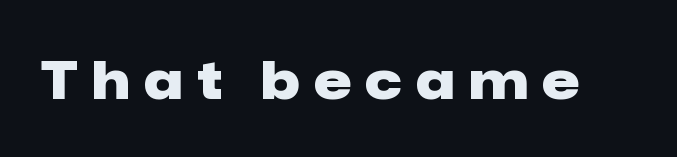
Q: Is the text bold? A: Yes.
Q: Is the text italic (slanted)? A: No, it is upright.
Q: Is the typeface a serif or a sans-serif typeface? A: Sans-serif.
Q: Is the text underlined? A: No.
Q: Is the spacing between letters normal or unusually wide? A: Unusually wide.
Q: Width (condensed, normal, or wide)? A: Normal.
Q: Stroke contrast? A: Low.
Q: x-height? A: Medium.
Q: Monospaced? A: No.
